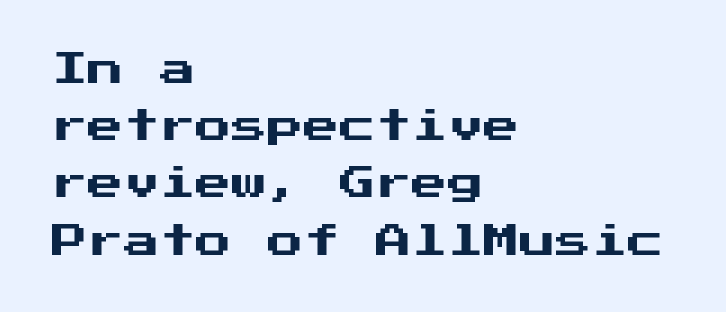
Q: Is the text italic (slanted)? A: No, it is upright.
Q: Is the typeface a serif or a sans-serif typeface? A: Sans-serif.
Q: Is the text underlined? A: No.
Q: How is the paragraph aligned? A: Left-aligned.
Q: Is the spacing between letters normal or unusually wide? A: Normal.
Q: Is the spacing between lines tight, normal or loose? A: Normal.
Q: Width (condensed, normal, or wide)? A: Normal.
Q: Stroke contrast? A: Medium.
Q: x-height? A: Medium.
